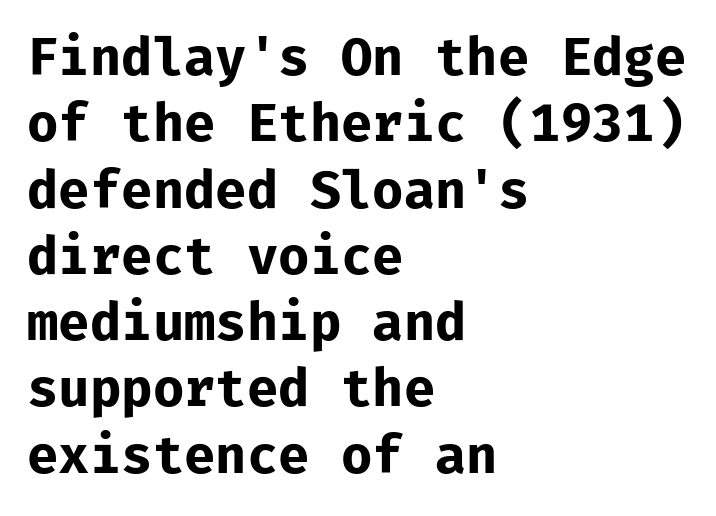
Q: Is the text bold? A: Yes.
Q: Is the text italic (slanted)? A: No, it is upright.
Q: Is the typeface a serif or a sans-serif typeface? A: Sans-serif.
Q: Is the text underlined? A: No.
Q: How is the paragraph aligned? A: Left-aligned.
Q: Is the spacing between letters normal or unusually wide? A: Normal.
Q: Is the spacing between lines tight, normal or loose? A: Normal.
Q: Width (condensed, normal, or wide)? A: Normal.
Q: Stroke contrast? A: Low.
Q: x-height? A: Medium.
Q: Monospaced? A: Yes.
